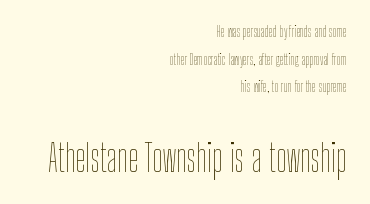
The image shows 37 px thin, condensed type, upright; set right-aligned, loose line spacing (1.97x), normal letter spacing, not underlined; the second (bottom) block is 2.64x larger; low stroke contrast and a medium x-height.
